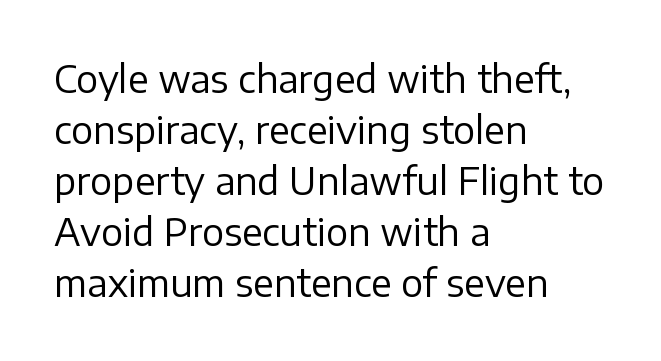
Characters follow at the spacing the type designer built in. Horizontal alignment here is leftward, the default for most running prose. The specimen reads as upright at a glance. Underlining? Definitely not there. Line spacing here is normal.
